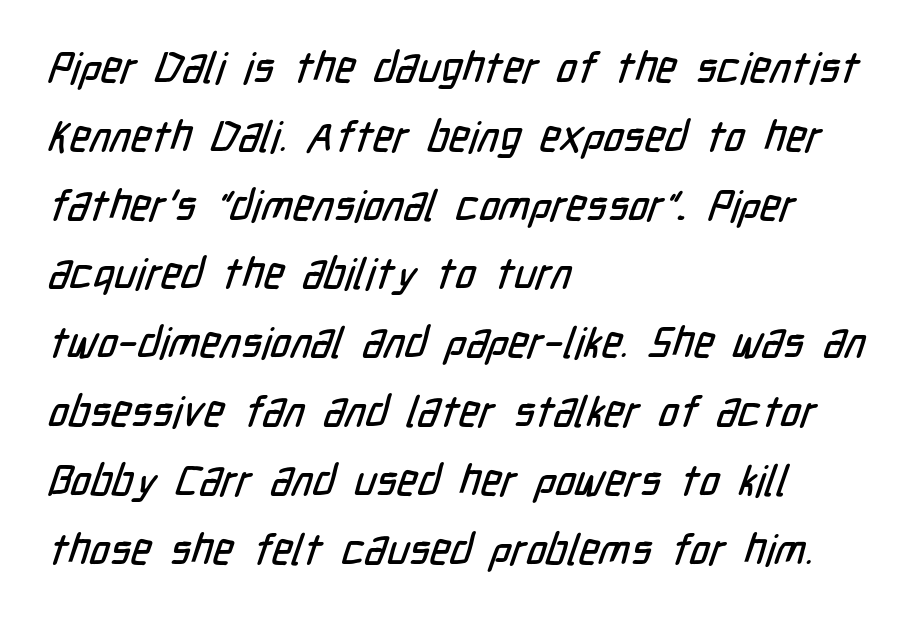
Normally led — the rows are evenly, conventionally spaced. Words appear dense and cohesive because spacing is normal. Just letters on the line, the space beneath them empty. In terms of letterform style, serifs are entirely absent.
